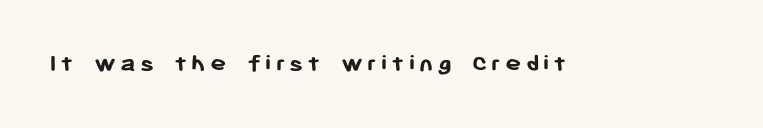
{"italic": "no", "bold": "yes", "underline": "no", "glyph_px": 27}
